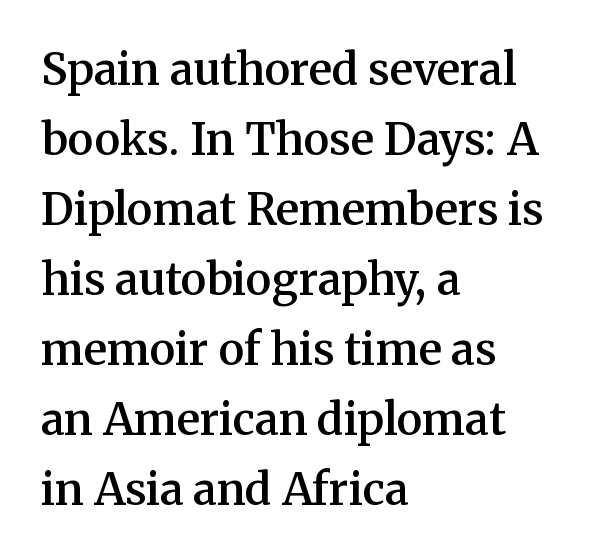
A bit beefed up — I'd call it semibold rather than bold. Caption: standard tracking, unaltered. This rendering employs a face with finishing strokes, i.e., a serif. Caption: multi-line text, flush left, ragged right. Posture: upright roman.
